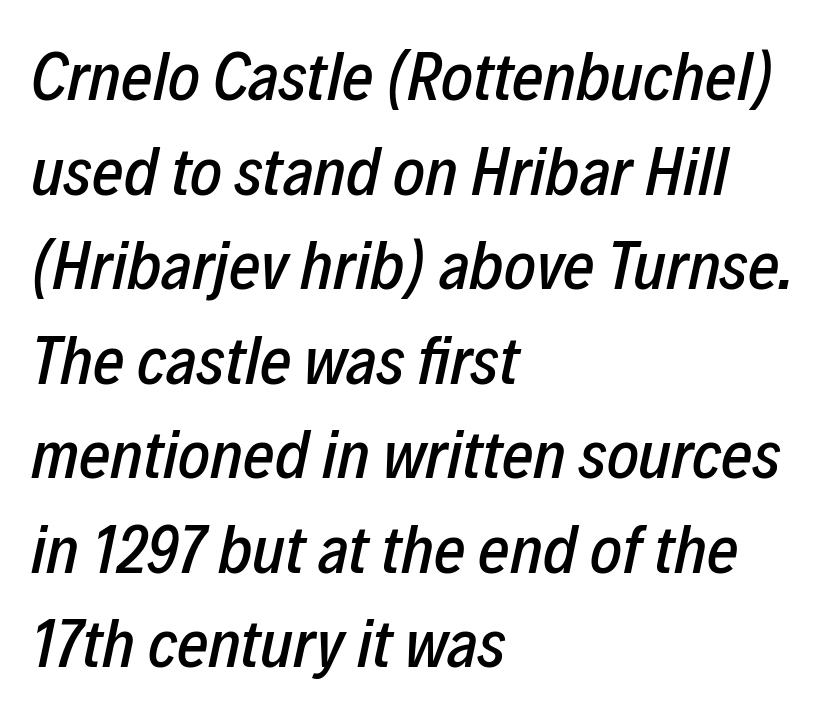
The image shows 68 px condensed type, italic (leaning right); set left-aligned, normal line spacing (1.39x), normal letter spacing, not underlined; low stroke contrast and a medium x-height.
